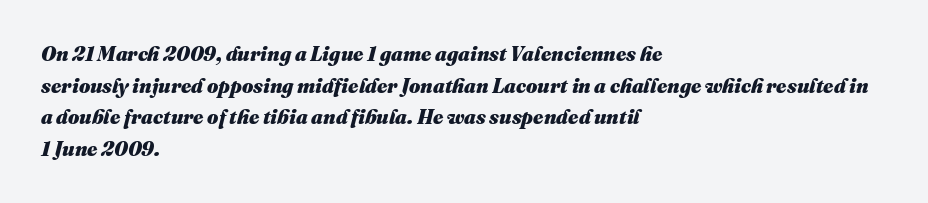
The image shows 20 px bold type, italic (leaning right); set left-aligned, normal line spacing (1.58x), normal letter spacing, not underlined.
